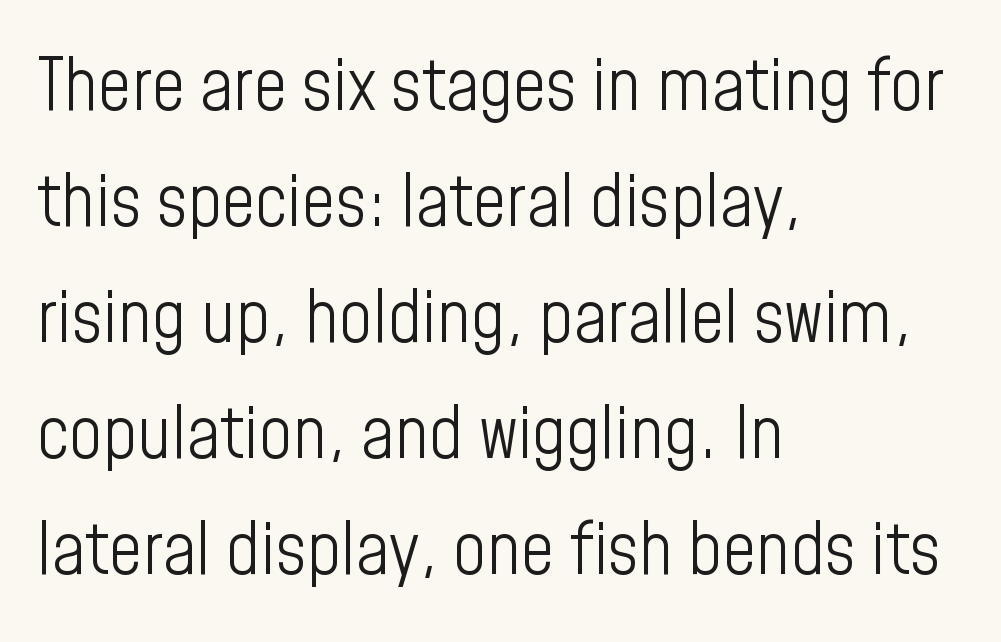
A clean baseline with only descenders dipping below it. Layout note: lines flush left. Each stroke keeps to a modest, everyday thickness or less. Italic: no, the glyphs are upright roman.
